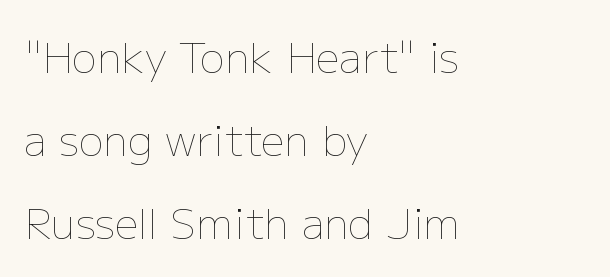
Q: Is the text bold? A: No.
Q: Is the text italic (slanted)? A: No, it is upright.
Q: Is the text underlined? A: No.
Q: How is the paragraph aligned? A: Left-aligned.
Q: Is the spacing between letters normal or unusually wide? A: Normal.
Q: Is the spacing between lines tight, normal or loose? A: Loose.
Q: Width (condensed, normal, or wide)? A: Normal.
Q: Stroke contrast? A: Low.
Q: x-height? A: Medium.
Q: Monospaced? A: No.
